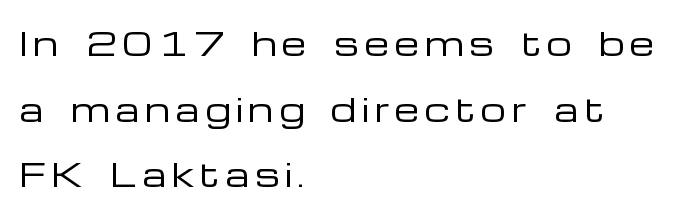
This is the regular roman posture of the typeface. The strokes are not fattened; the text isn't bold. To sum up the face: it is a sans, with no serifs. Varying glyph widths throughout — classic text-font behaviour.
